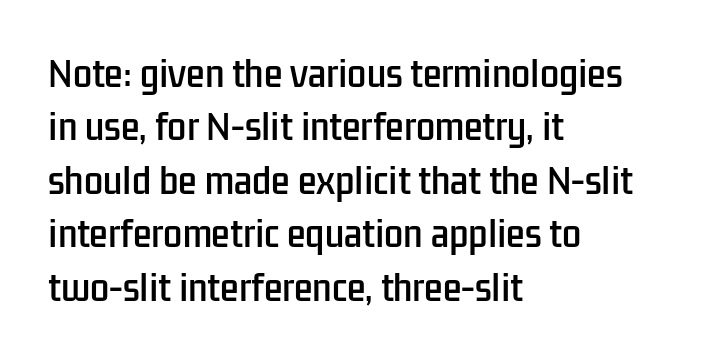
The image shows 34 px condensed sans-serif type, upright; set left-aligned, normal line spacing (1.57x), normal letter spacing, not underlined; low stroke contrast and a medium x-height.
